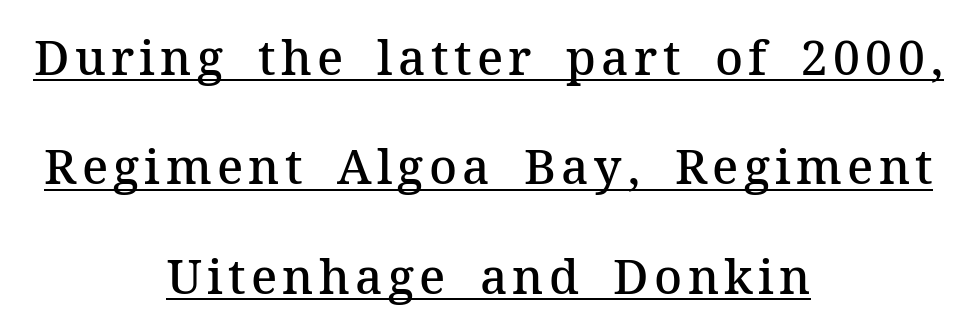
When letters stand straight like this, we call the style roman or upright. The block of text is sparse from top to bottom, with ample space between rows. A semibold gives these letters moderate extra thickness, short of bold. Casual observation: everything's sitting right in the middle.
